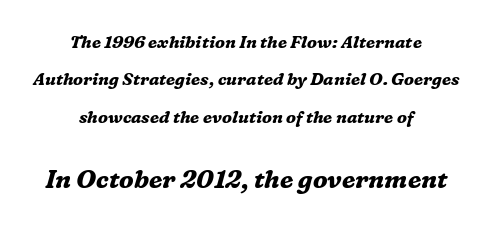
Q: Is the text bold? A: Yes.
Q: Is the text italic (slanted)? A: Yes, it leans right by about 16 degrees.
Q: Is the text underlined? A: No.
Q: How is the paragraph aligned? A: Centered.
Q: Is the spacing between letters normal or unusually wide? A: Normal.
Q: Is the spacing between lines tight, normal or loose? A: Loose.
Q: Which block of text is set in a larger size, the first (top) or the second (bottom)? A: The second (bottom) one.
